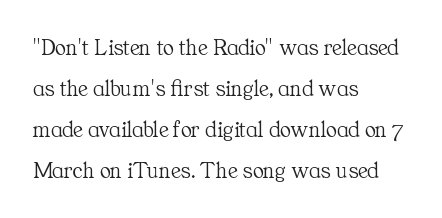
The image shows 23 px text type, upright; set left-aligned, line spacing 1.78x, normal letter spacing, not underlined.
